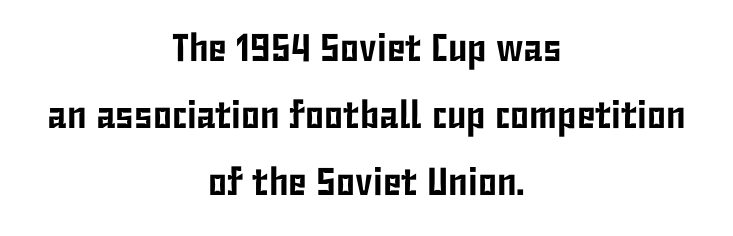
Q: Is the text italic (slanted)? A: No, it is upright.
Q: Is the typeface a serif or a sans-serif typeface? A: Sans-serif.
Q: Is the text underlined? A: No.
Q: How is the paragraph aligned? A: Centered.
Q: Is the spacing between letters normal or unusually wide? A: Normal.
Q: Width (condensed, normal, or wide)? A: Condensed.
Q: Stroke contrast? A: Low.
Q: x-height? A: Medium.
Q: Monospaced? A: No.
